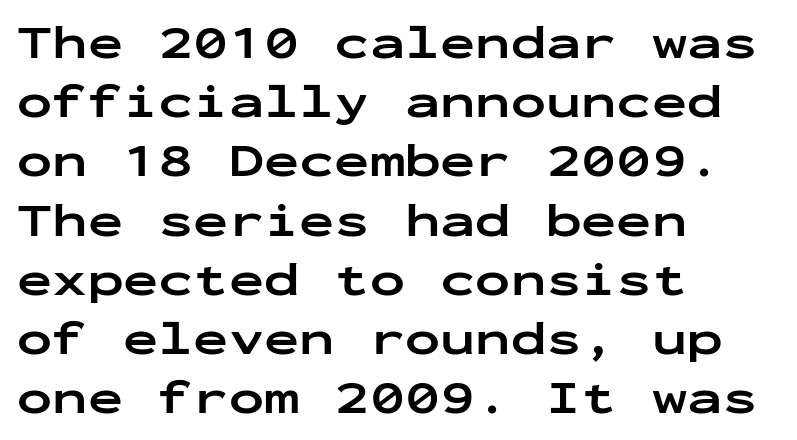
Lines of text with bare space underneath. Weight check: bold — yes, fully. The passage shown stacks its lines at a standard gap. Examine the stroke ends and you'll find no serifs. The rendering anchors every line to the left-hand side.
